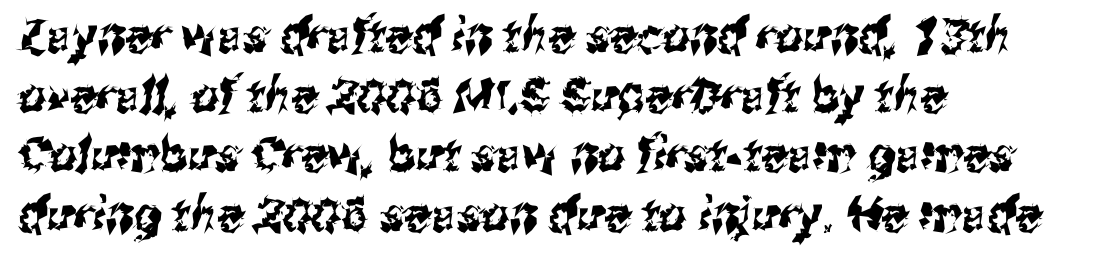
Each letter keeps its own natural width here, so spacing adapts to shape. Is this a sans? Yes — the strokes have no serifs. The compositor pushed each line to the left boundary. Default kerning and tracking; the words read as compact shapes. Decoration check: the copy has no underline.
